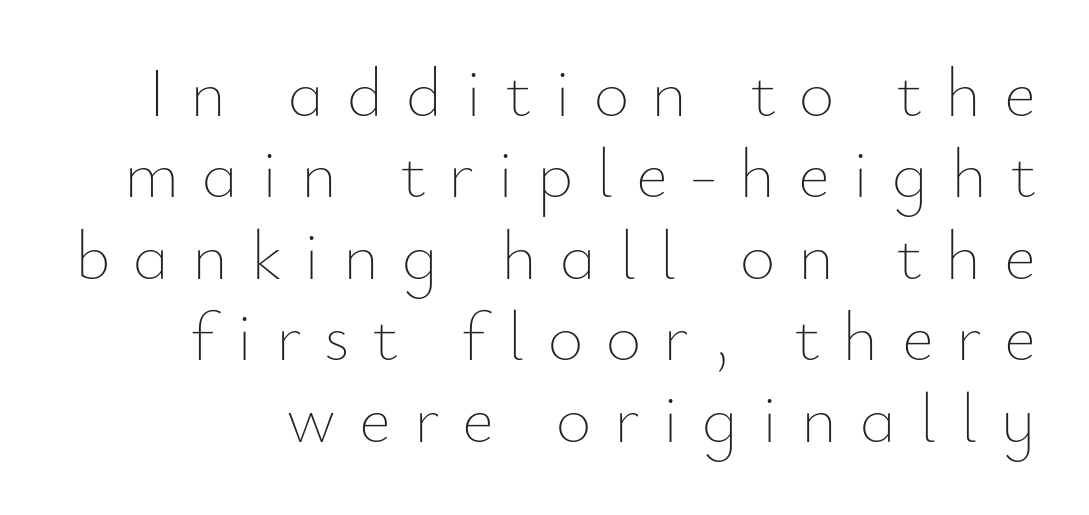
The image shows 69 px thin type, upright; set line spacing 1.18x, unusually wide letter spacing (+0.33 em), not underlined; low stroke contrast and a small x-height.
